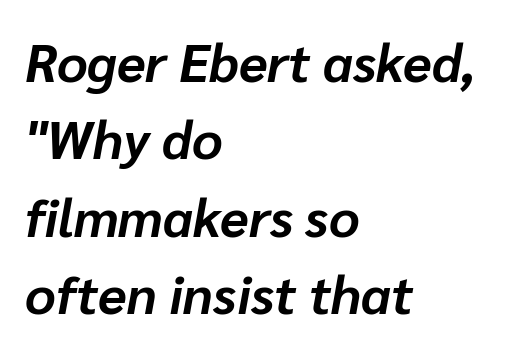
Notice how thick the strokes are: this is what a full bold looks like. If you measured baseline to baseline, you'd find a middling distance. The foot of each line stays bare and open. Spacing verdict: proportional, widths tailored to each character. What stands out about the letter spacing? Nothing — it is the standard amount.
